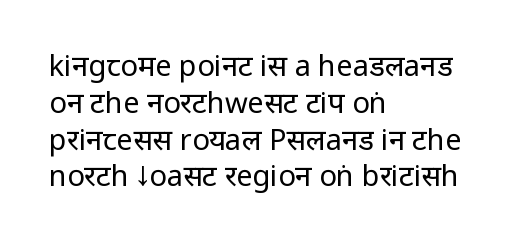
The image shows 29 px regular-weight, condensed sans-serif type, upright; set left-aligned, normal line spacing (1.27x), normal letter spacing, not underlined; low stroke contrast and a large x-height.
